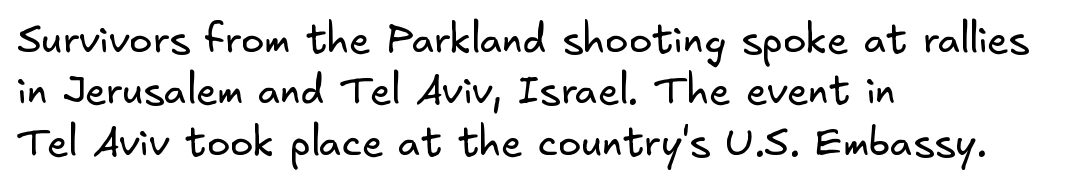
Q: Is the text bold? A: No.
Q: Is the typeface a serif or a sans-serif typeface? A: Sans-serif.
Q: Is the text underlined? A: No.
Q: How is the paragraph aligned? A: Left-aligned.
Q: Is the spacing between letters normal or unusually wide? A: Normal.
Q: Is the spacing between lines tight, normal or loose? A: Normal.
Q: Width (condensed, normal, or wide)? A: Normal.
Q: Stroke contrast? A: Low.
Q: x-height? A: Small.
